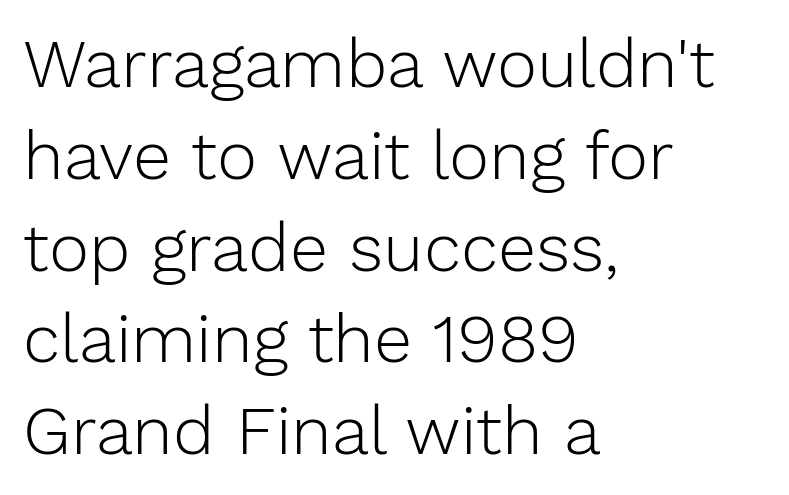
Q: Is the text bold? A: No.
Q: Is the text italic (slanted)? A: No, it is upright.
Q: Is the typeface a serif or a sans-serif typeface? A: Sans-serif.
Q: Is the text underlined? A: No.
Q: How is the paragraph aligned? A: Left-aligned.
Q: Is the spacing between letters normal or unusually wide? A: Normal.
Q: Is the spacing between lines tight, normal or loose? A: Normal.
Q: Width (condensed, normal, or wide)? A: Normal.
Q: Stroke contrast? A: Low.
Q: x-height? A: Medium.
Q: Monospaced? A: No.
